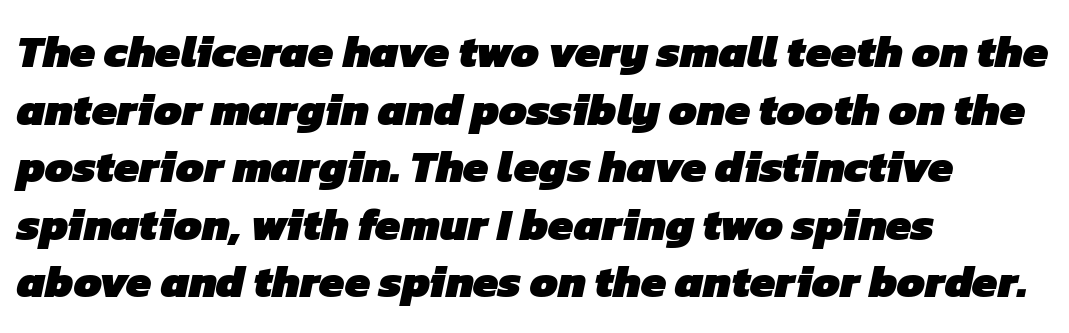
A typesetter would call this proportional, since set widths differ per character. Heavy-handed strokes throughout: this text is bold. Between one letter and the next there's only the usual sliver of space. What's the leading like? Ordinary, nothing unusual. In CSS terms this would be text-align: left.
